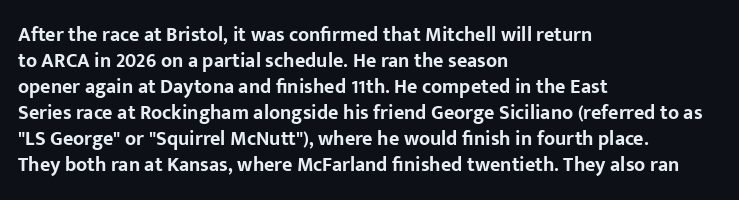
The lettering holds an erect, upright posture throughout. The text block is weighted toward the left margin, trailing off unevenly rightward. The strokes are fattened all the way to bold. Bare-footed words on every line.
